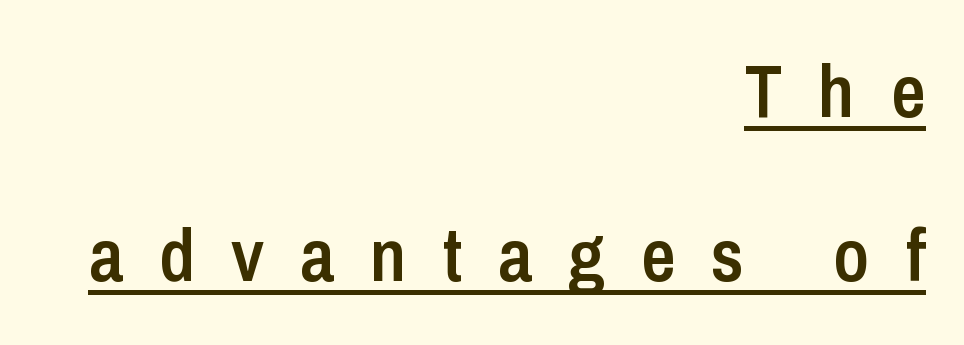
These lines are composed in type without serifs. The string is rendered with underlining switched on. Think of a printed novel: that variable character pitch is what you see here. The tracking reads as deliberately expanded to a designer's eye. Horizontal alignment here is rightward, an uncommon choice for prose. The glyphs have the mass of a demibold cut, below bold.
